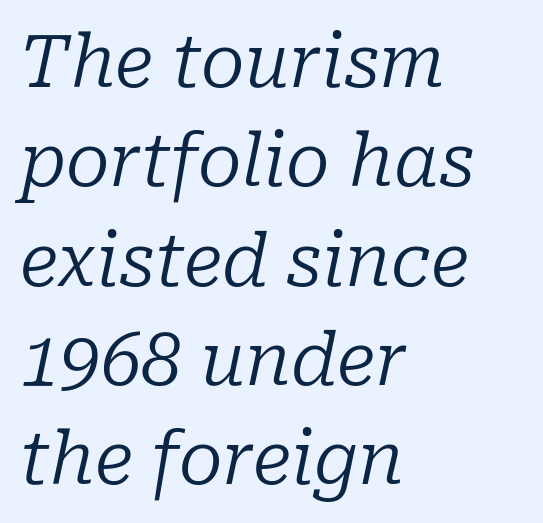
The face used here is seriffed, in the tradition of book romans. The block of text has a typical density, with ordinary space between rows. Unbolded letterforms with no extra heft. Do the characters align in a grid? No, the font is proportional. No extra tracking has been applied to these lines. Only glyphs here, with clear space below each row.
